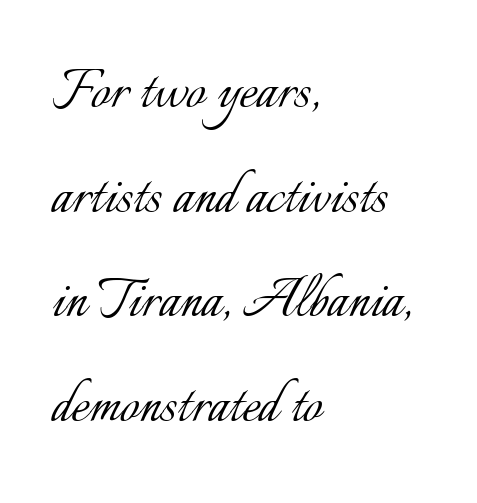
The rendering keeps characters at their native spacing. This sample has the flowing, uneven cadence of proportional lettering. The space directly below the letters is spotless. Line spacing here is normal.
